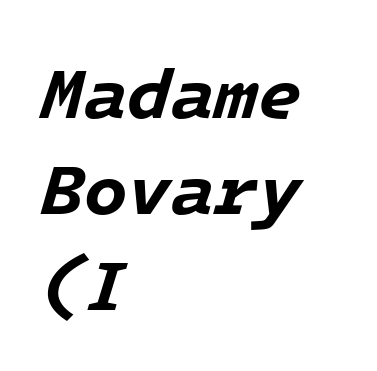
Q: Is the text bold? A: Yes.
Q: Is the text italic (slanted)? A: Yes, it leans right by about 16 degrees.
Q: Is the text underlined? A: No.
Q: How is the paragraph aligned? A: Left-aligned.
Q: Is the spacing between letters normal or unusually wide? A: Normal.
Q: Is the spacing between lines tight, normal or loose? A: Normal.
Q: Width (condensed, normal, or wide)? A: Normal.
Q: Stroke contrast? A: Low.
Q: x-height? A: Medium.
Q: Monospaced? A: Yes.
